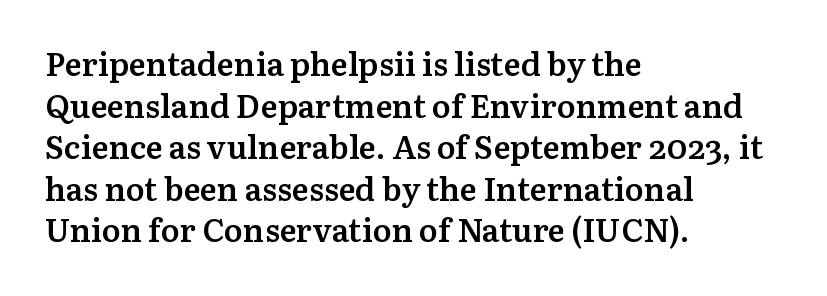
The image shows 32 px semibold serif type, upright; set left-aligned, normal line spacing (1.3x), normal letter spacing, not underlined; medium stroke contrast and a medium x-height.
